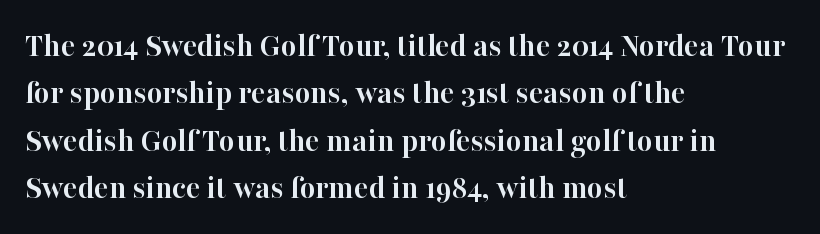
The lettering stays uniformly vertical, giving the passage a roman look. Weight: bold. Unlike a clean sans, this face finishes its strokes with serifs. This rendering uses left alignment, leaving the right contour irregular. Descender tails drop into unmarked territory.
